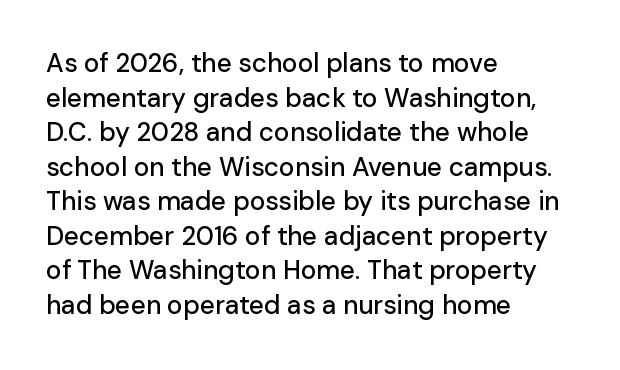
Reading down the block, your eye returns to a fixed left position each line. The line-height multiplier appears to be the usual default. Anything drawn beneath the words? Only blank space. Nope, not italic — everything's standing straight. No extra tracking has been applied to these lines.
